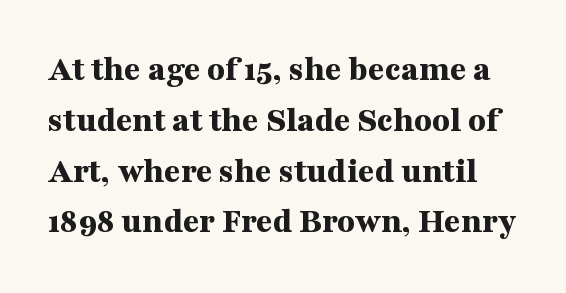
Regarding serifs, this sample has them. Compared with an ordinary text face, these strokes are far heavier — a full bold. Honestly, there is no underline to notice here at all. The axis of the letterforms is exactly vertical. Spacing between characters is what you'd get straight out of the box. Horizontal bands of white between lines are of average thickness.
